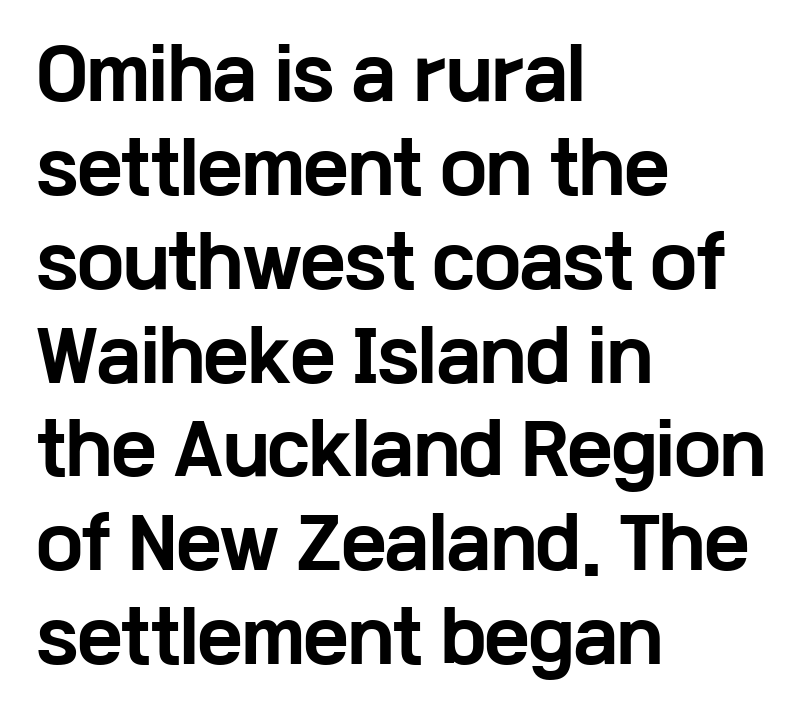
The image shows 68 px bold, wide sans-serif type, upright; set left-aligned, normal line spacing (1.38x), normal letter spacing, not underlined; low stroke contrast and a medium x-height.
